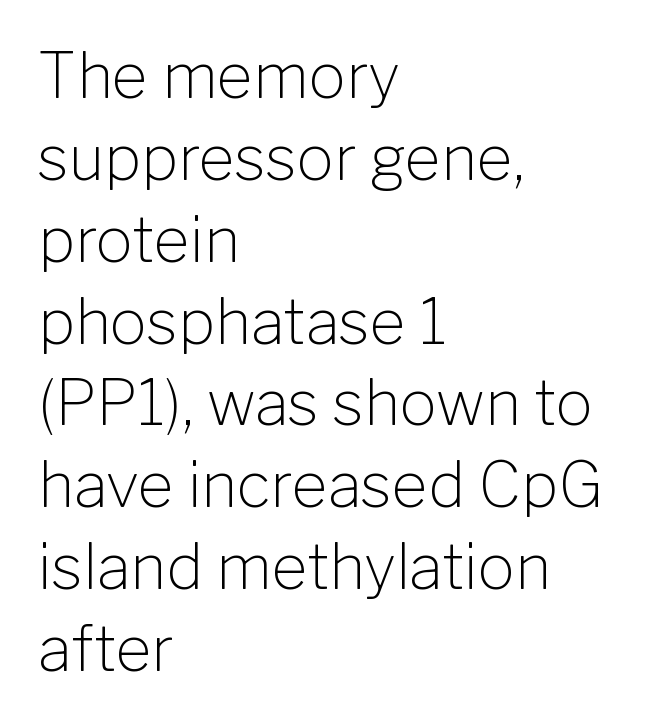
Q: Is the text bold? A: No.
Q: Is the text italic (slanted)? A: No, it is upright.
Q: Is the typeface a serif or a sans-serif typeface? A: Sans-serif.
Q: Is the text underlined? A: No.
Q: How is the paragraph aligned? A: Left-aligned.
Q: Is the spacing between letters normal or unusually wide? A: Normal.
Q: Is the spacing between lines tight, normal or loose? A: Normal.
Q: Width (condensed, normal, or wide)? A: Normal.
Q: Stroke contrast? A: Low.
Q: x-height? A: Medium.
Q: Monospaced? A: No.
